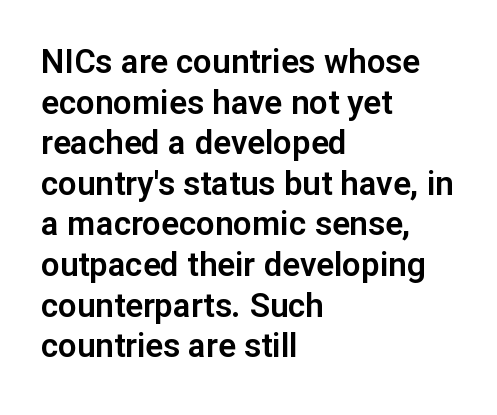
Look at the tracking — it's just the regular setting, nothing added. Any mark beneath the type? The region is blank. Short and long lines alike share a common starting point at left. Tall strokes in this sample are plumb rather than angled.
